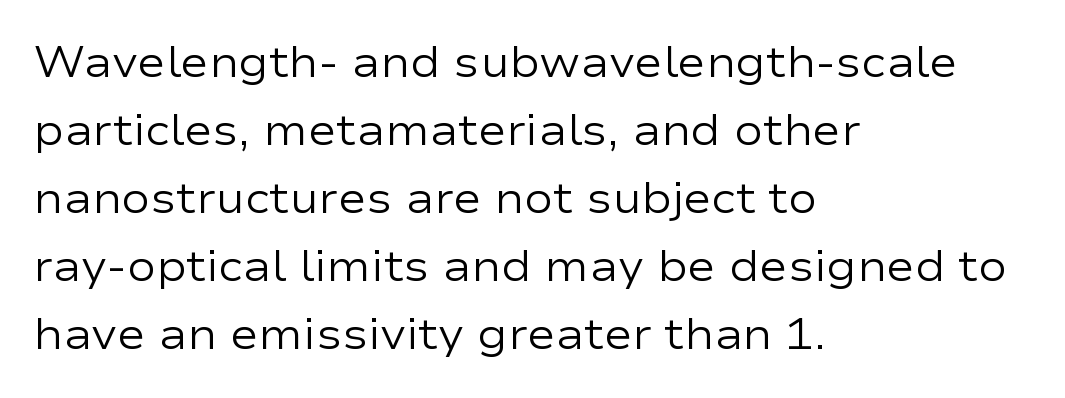
{"serif": "no", "italic": "no", "bold": "no", "weight": "regular", "width": "wide", "stroke_contrast": "low", "x_height": "medium", "monospaced": "no", "underline": "no", "align": "left", "line_spacing": "normal", "line_spacing_ratio": 1.58, "letter_spacing": "normal", "letter_spacing_em": 0.0, "glyph_px": 43}
